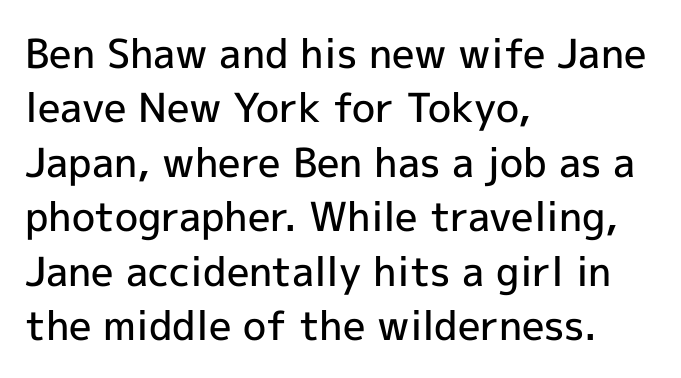
The image shows 40 px semibold sans-serif type, upright; set left-aligned, normal line spacing (1.36x), normal letter spacing, not underlined; a medium x-height.
